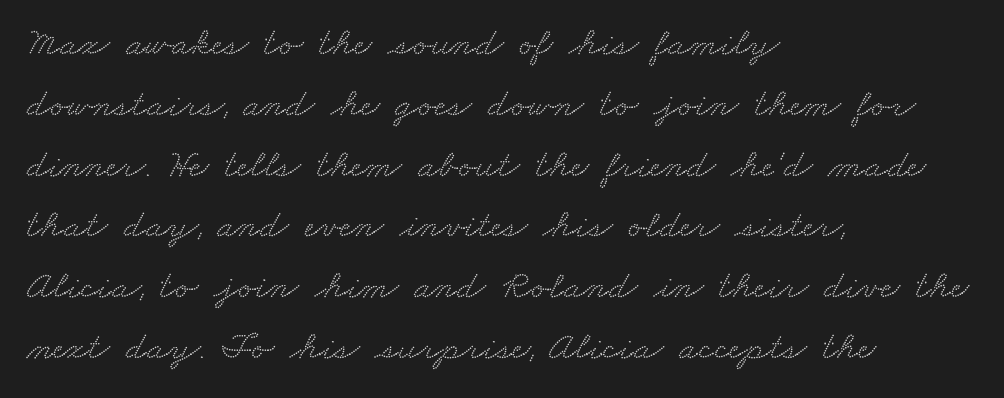
{"serif": "yes", "width": "wide", "stroke_contrast": "low", "x_height": "small", "monospaced": "no", "underline": "no", "align": "left", "line_spacing": "normal", "line_spacing_ratio": 1.52, "letter_spacing": "normal", "letter_spacing_em": 0.0, "glyph_px": 40}
